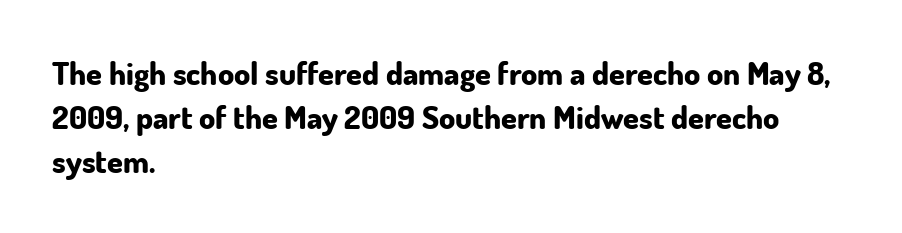
{"serif": "no", "italic": "no", "bold": "yes", "weight": "bold", "width": "normal", "stroke_contrast": "low", "x_height": "small", "monospaced": "no", "underline": "no", "align": "left", "line_spacing": "normal", "line_spacing_ratio": 1.37, "letter_spacing": "normal", "letter_spacing_em": 0.0, "glyph_px": 32}
